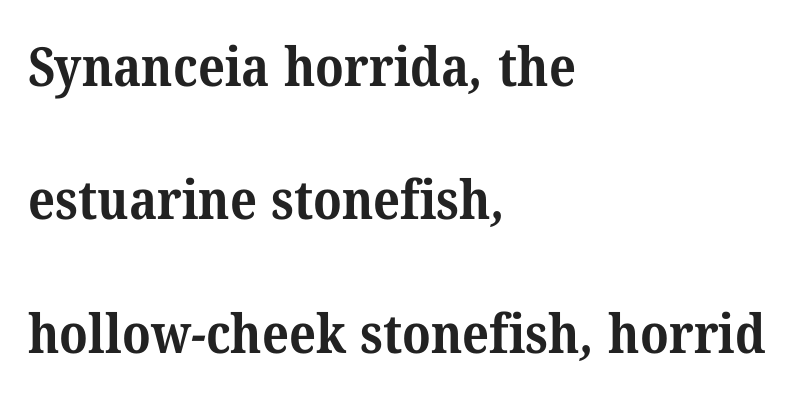
{"serif": "yes", "bold": "yes", "weight": "bold", "width": "normal", "stroke_contrast": "medium", "x_height": "medium", "monospaced": "no", "underline": "no", "align": "left", "line_spacing": "loose", "line_spacing_ratio": 2.47, "letter_spacing": "normal", "letter_spacing_em": 0.0, "glyph_px": 54}
